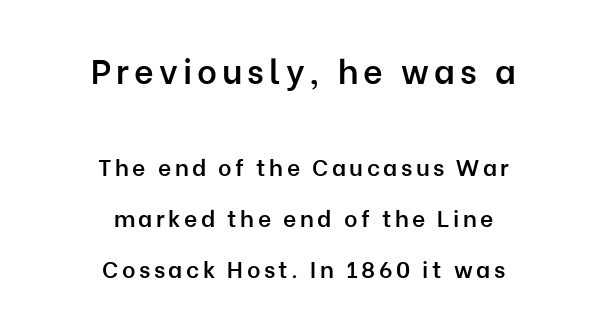
Underline: absent. The composition opens big and finishes small. A typesetter would call this proportional, since set widths differ per character. Interline gaps are noticeably wide in this sample. Posture: upright roman.
